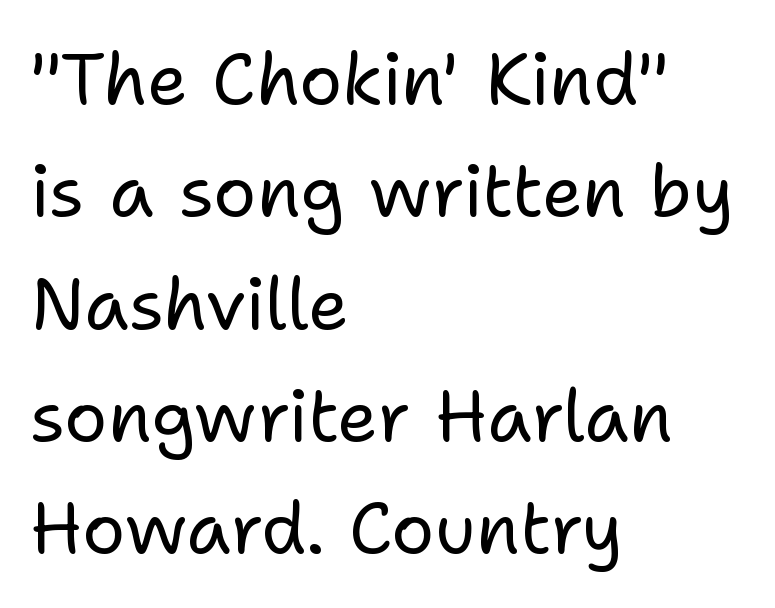
{"serif": "no", "italic": "no", "bold": "no", "weight": "regular", "width": "normal", "stroke_contrast": "low", "x_height": "medium", "monospaced": "no", "underline": "no", "align": "left", "line_spacing": "normal", "line_spacing_ratio": 1.56, "letter_spacing": "normal", "letter_spacing_em": 0.0, "glyph_px": 72}
